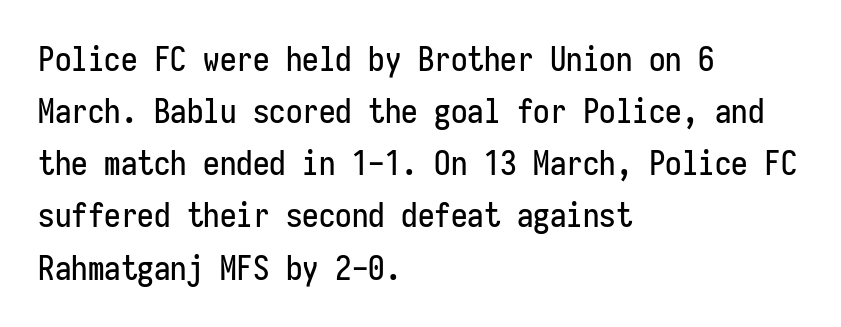
Q: Is the text italic (slanted)? A: No, it is upright.
Q: Is the typeface a serif or a sans-serif typeface? A: Sans-serif.
Q: Is the text underlined? A: No.
Q: How is the paragraph aligned? A: Left-aligned.
Q: Is the spacing between letters normal or unusually wide? A: Normal.
Q: Is the spacing between lines tight, normal or loose? A: Normal.
Q: Width (condensed, normal, or wide)? A: Condensed.
Q: Stroke contrast? A: Low.
Q: x-height? A: Medium.
Q: Monospaced? A: Yes.
